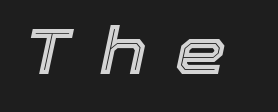
Q: Is the text italic (slanted)? A: Yes, it leans right by about 12 degrees.
Q: Is the text underlined? A: No.
Q: Is the spacing between letters normal or unusually wide? A: Unusually wide.
Q: Width (condensed, normal, or wide)? A: Normal.
Q: x-height? A: Medium.
Q: Monospaced? A: No.
